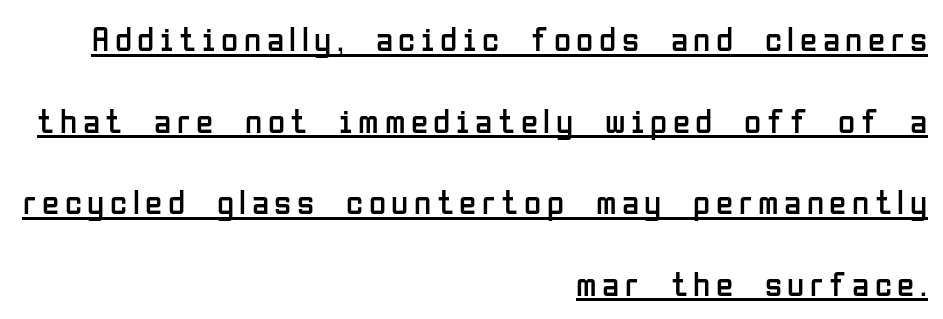
{"serif": "no", "italic": "no", "bold": "no", "weight": "regular", "width": "condensed", "stroke_contrast": "low", "x_height": "medium", "monospaced": "no", "underline": "yes", "align": "right", "line_spacing": "loose", "line_spacing_ratio": 2.33, "glyph_px": 35}
